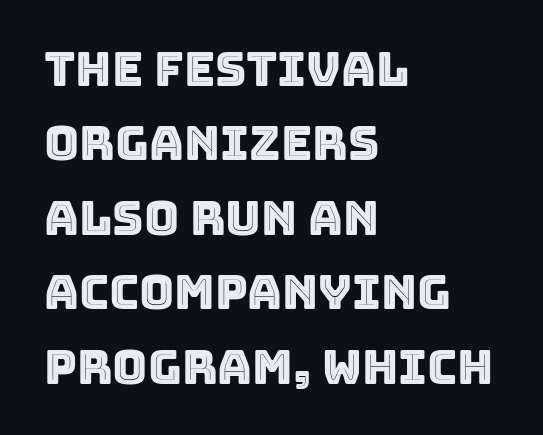
This sample is left-justified, so line endings fall wherever the words run out. Check under the words: just untouched page. You could not count columns in this text — the font is proportionally spaced. The line-height multiplier appears to be the usual default.
